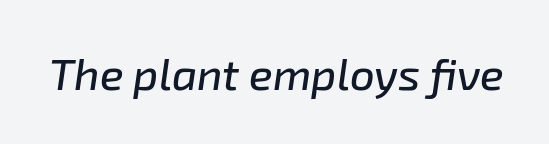
Q: Is the text italic (slanted)? A: Yes, it leans right by about 8 degrees.
Q: Is the text underlined? A: No.
Q: Is the spacing between letters normal or unusually wide? A: Normal.
Q: Width (condensed, normal, or wide)? A: Normal.
Q: Stroke contrast? A: Low.
Q: x-height? A: Medium.
Q: Monospaced? A: No.
